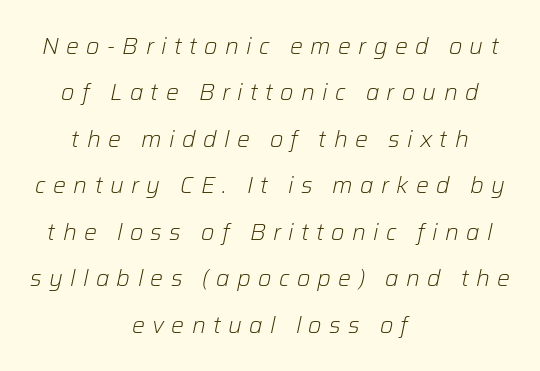
The image shows 23 px text type, italic (leaning right); set centered, loose line spacing (2.02x), unusually wide letter spacing (+0.32 em), not underlined.
